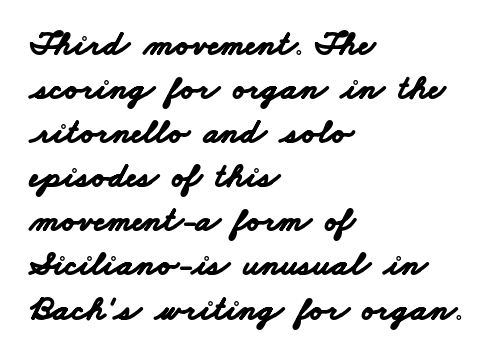
Any mark beneath the type? The region is blank. These lines are rendered in a variable-pitch font. Each line starts at the same left margin while the right side varies. This sample uses plain, unmodified letter spacing. The font family rendered here belongs to the sans-serif group. Its strokes are broad and dark, the hallmark of bold type.
